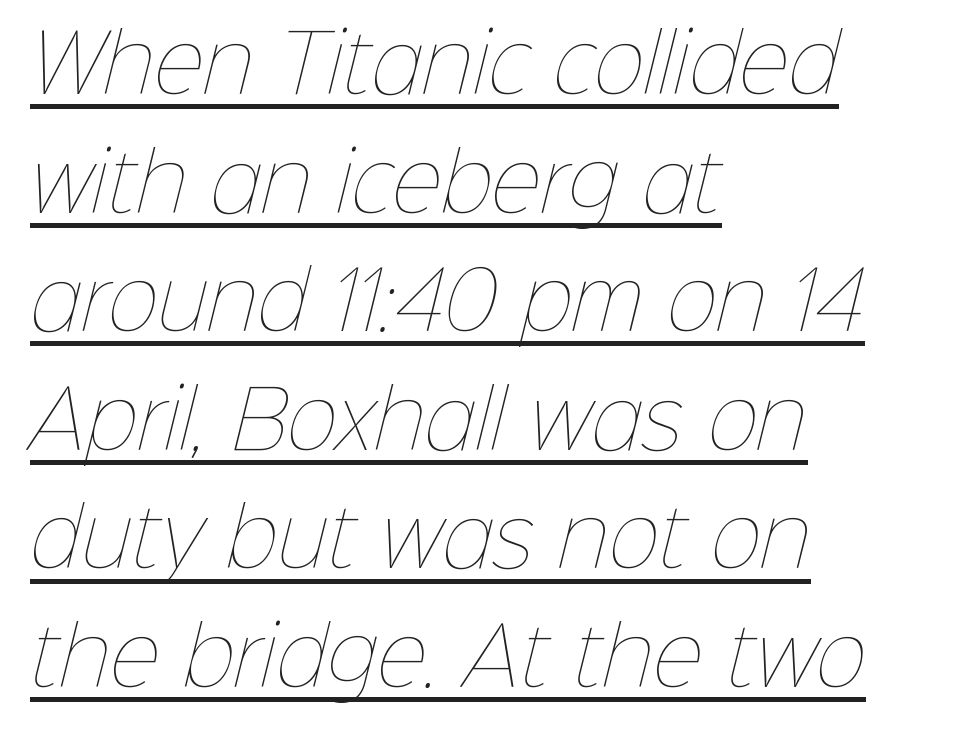
The image shows 78 px thin type; set left-aligned, normal line spacing (1.52x), normal letter spacing, underlined; low stroke contrast and a medium x-height.
